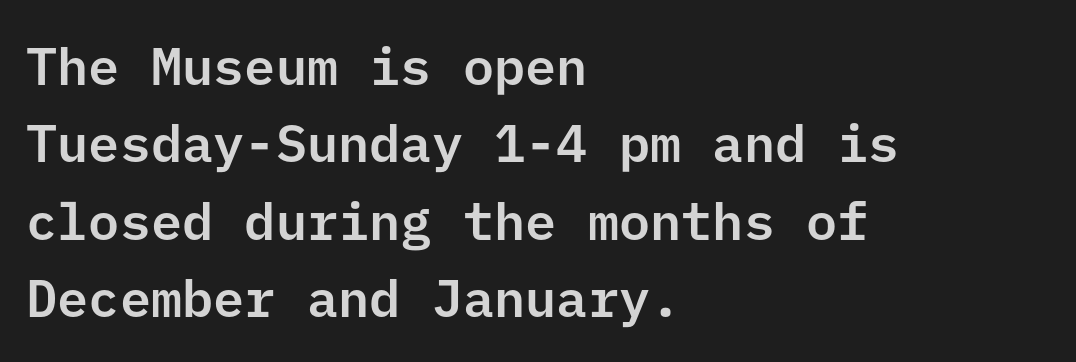
Q: Is the text italic (slanted)? A: No, it is upright.
Q: Is the typeface a serif or a sans-serif typeface? A: Sans-serif.
Q: Is the text underlined? A: No.
Q: How is the paragraph aligned? A: Left-aligned.
Q: Is the spacing between letters normal or unusually wide? A: Normal.
Q: Is the spacing between lines tight, normal or loose? A: Normal.
Q: Width (condensed, normal, or wide)? A: Normal.
Q: Stroke contrast? A: Low.
Q: x-height? A: Medium.
